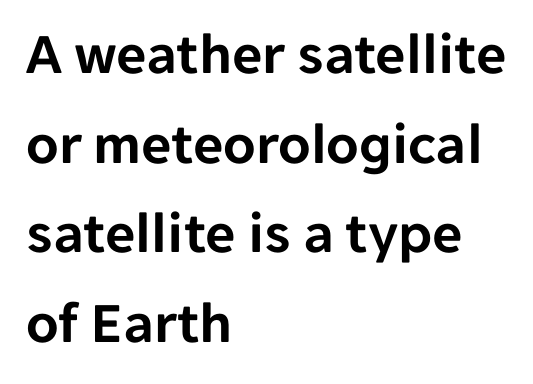
Q: Is the text italic (slanted)? A: No, it is upright.
Q: Is the typeface a serif or a sans-serif typeface? A: Sans-serif.
Q: Is the text underlined? A: No.
Q: How is the paragraph aligned? A: Left-aligned.
Q: Is the spacing between letters normal or unusually wide? A: Normal.
Q: Is the spacing between lines tight, normal or loose? A: Normal.
Q: Width (condensed, normal, or wide)? A: Normal.
Q: Stroke contrast? A: Low.
Q: x-height? A: Medium.
Q: Monospaced? A: No.
